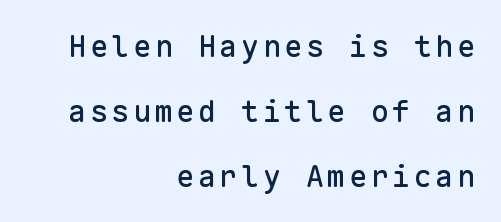
The image shows 30 px sans-serif type, upright, monospaced; set right-aligned, loose line spacing (2.16x), not underlined; low stroke contrast and a medium x-height.
